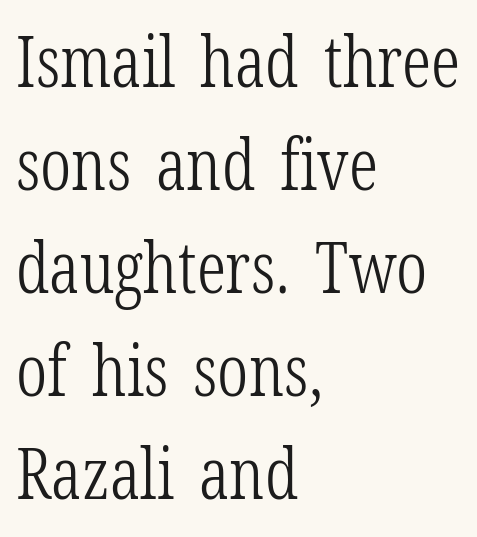
{"serif": "yes", "italic": "no", "bold": "no", "weight": "light", "width": "condensed", "stroke_contrast": "low", "x_height": "medium", "monospaced": "no", "underline": "no", "align": "left", "line_spacing": "normal", "line_spacing_ratio": 1.45, "letter_spacing": "normal", "letter_spacing_em": 0.0, "glyph_px": 71}
